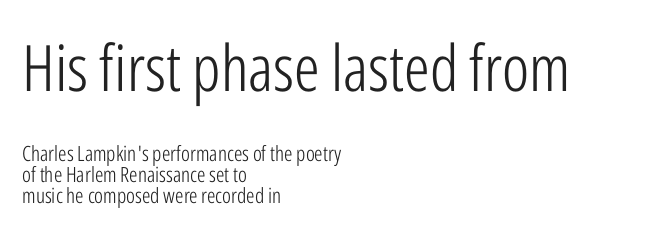
Q: Is the text bold? A: No.
Q: Is the text italic (slanted)? A: No, it is upright.
Q: Is the typeface a serif or a sans-serif typeface? A: Sans-serif.
Q: Is the text underlined? A: No.
Q: How is the paragraph aligned? A: Left-aligned.
Q: Is the spacing between letters normal or unusually wide? A: Normal.
Q: Is the spacing between lines tight, normal or loose? A: Tight.
Q: Which block of text is set in a larger size, the first (top) or the second (bottom)? A: The first (top) one.
Q: Width (condensed, normal, or wide)? A: Condensed.
Q: Stroke contrast? A: Low.
Q: x-height? A: Medium.
Q: Monospaced? A: No.
